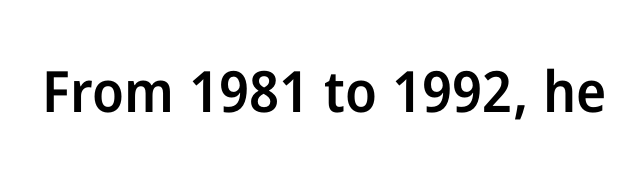
The image shows 57 px semibold sans-serif type, upright; set normal letter spacing, not underlined; low stroke contrast and a medium x-height.
